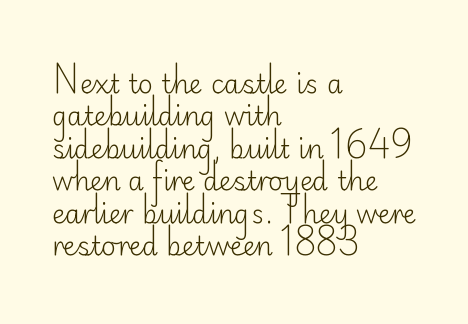
{"italic": "no", "bold": "no", "underline": "no", "align": "left", "line_spacing": "normal", "line_spacing_ratio": 1.25, "letter_spacing": "normal", "letter_spacing_em": 0.0, "glyph_px": 26}
